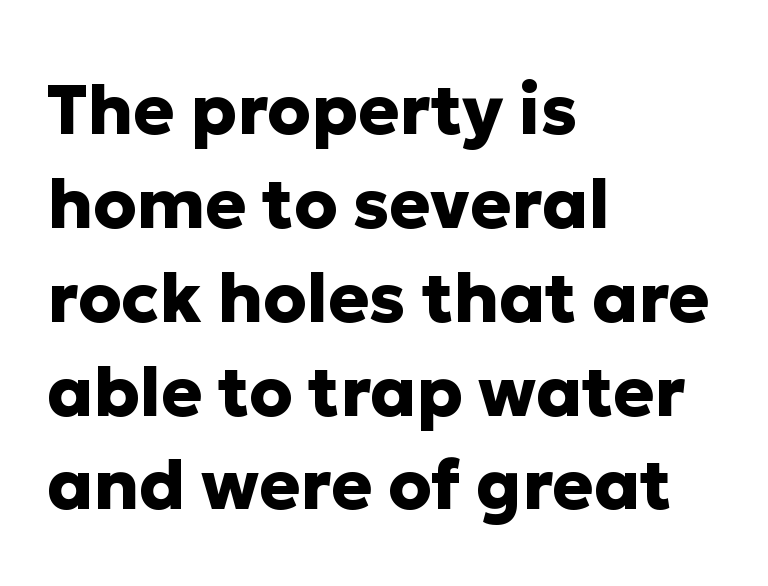
Q: Is the text bold? A: Yes.
Q: Is the text italic (slanted)? A: No, it is upright.
Q: Is the typeface a serif or a sans-serif typeface? A: Sans-serif.
Q: Is the text underlined? A: No.
Q: How is the paragraph aligned? A: Left-aligned.
Q: Is the spacing between letters normal or unusually wide? A: Normal.
Q: Is the spacing between lines tight, normal or loose? A: Normal.
Q: Width (condensed, normal, or wide)? A: Normal.
Q: Stroke contrast? A: Low.
Q: x-height? A: Medium.
Q: Monospaced? A: No.
